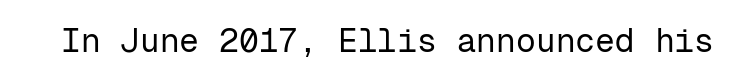
Q: Is the text bold? A: No.
Q: Is the text italic (slanted)? A: No, it is upright.
Q: Is the typeface a serif or a sans-serif typeface? A: Sans-serif.
Q: Is the text underlined? A: No.
Q: Is the spacing between letters normal or unusually wide? A: Normal.
Q: Width (condensed, normal, or wide)? A: Normal.
Q: Stroke contrast? A: Low.
Q: x-height? A: Medium.
Q: Monospaced? A: Yes.
